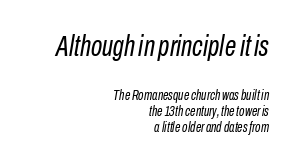
A flush-right, rag-left setting is used for this passage. Nothing unusual about the tracking: characters are spaced as the font intends. The font sits on the lighter half of the weight spectrum, regular included. Closely set lines give the paragraph a compact silhouette. The more generous point size was reserved for the upper chunk.
